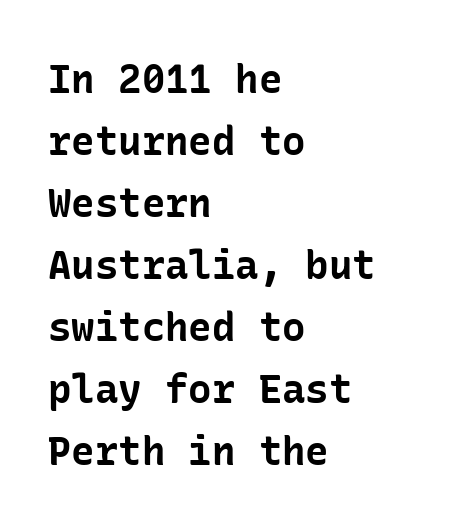
The image shows 39 px bold sans-serif type, upright; set left-aligned, normal line spacing (1.59x), normal letter spacing, not underlined; low stroke contrast and a medium x-height.
